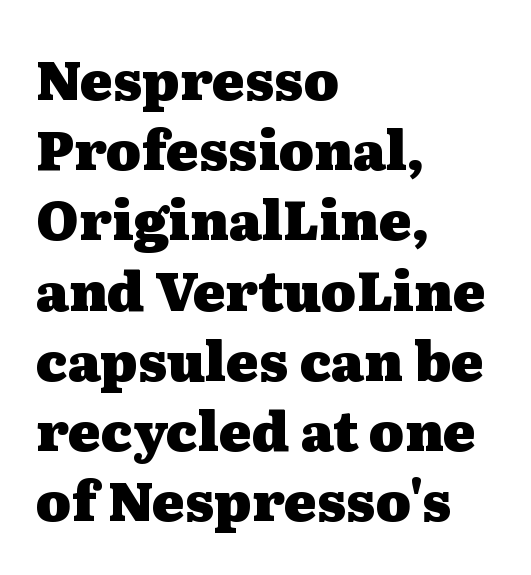
Q: Is the text bold? A: Yes.
Q: Is the text italic (slanted)? A: No, it is upright.
Q: Is the typeface a serif or a sans-serif typeface? A: Serif.
Q: Is the text underlined? A: No.
Q: How is the paragraph aligned? A: Left-aligned.
Q: Is the spacing between letters normal or unusually wide? A: Normal.
Q: Is the spacing between lines tight, normal or loose? A: Normal.
Q: Width (condensed, normal, or wide)? A: Wide.
Q: Stroke contrast? A: Medium.
Q: x-height? A: Medium.
Q: Monospaced? A: No.
